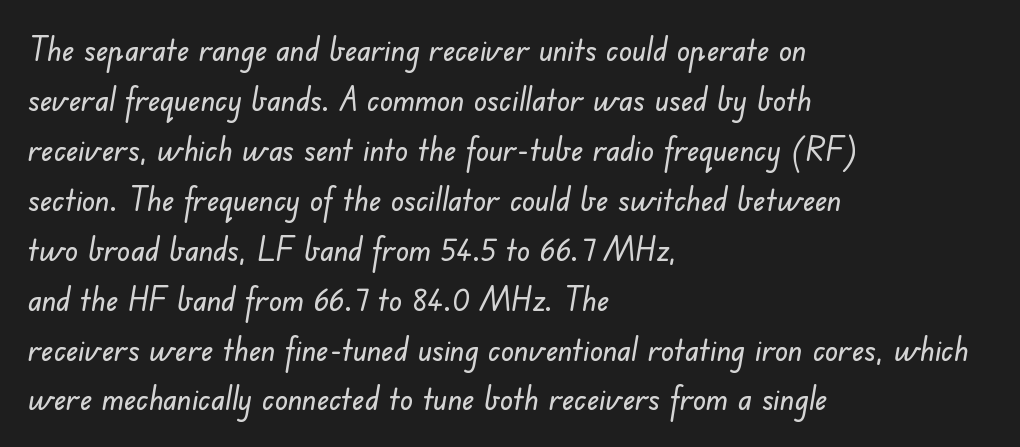
The image shows 32 px sans-serif type; set left-aligned, normal line spacing (1.56x), normal letter spacing, not underlined; low stroke contrast and a small x-height.
